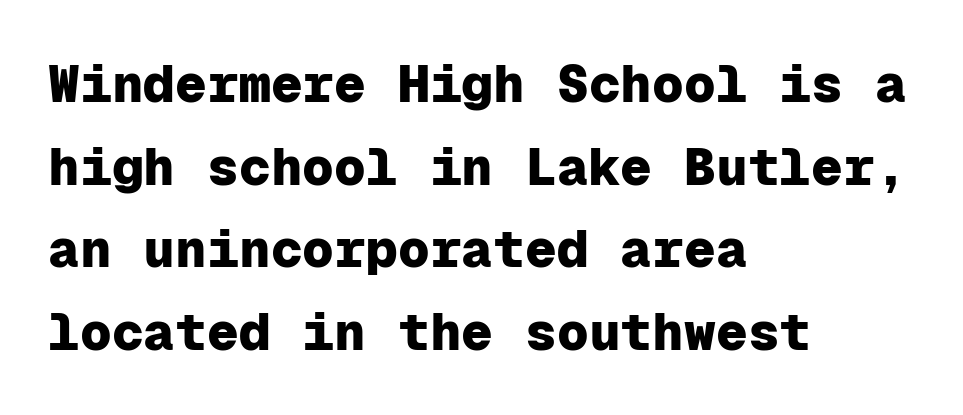
Q: Is the text bold? A: Yes.
Q: Is the text italic (slanted)? A: No, it is upright.
Q: Is the typeface a serif or a sans-serif typeface? A: Sans-serif.
Q: Is the text underlined? A: No.
Q: How is the paragraph aligned? A: Left-aligned.
Q: Is the spacing between letters normal or unusually wide? A: Normal.
Q: Is the spacing between lines tight, normal or loose? A: Normal.
Q: Width (condensed, normal, or wide)? A: Normal.
Q: Stroke contrast? A: Low.
Q: x-height? A: Medium.
Q: Monospaced? A: Yes.
